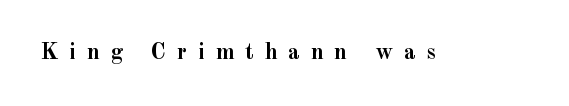
Q: Is the text bold? A: Yes.
Q: Is the text italic (slanted)? A: No, it is upright.
Q: Is the text underlined? A: No.
Q: Is the spacing between letters normal or unusually wide? A: Unusually wide.
